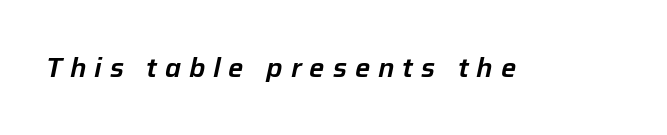
The specimen reads as italic at a glance. The specimen omits any rule beneath the text block's lines. Look at the tracking — it's clearly loosened, letters drifting apart.
